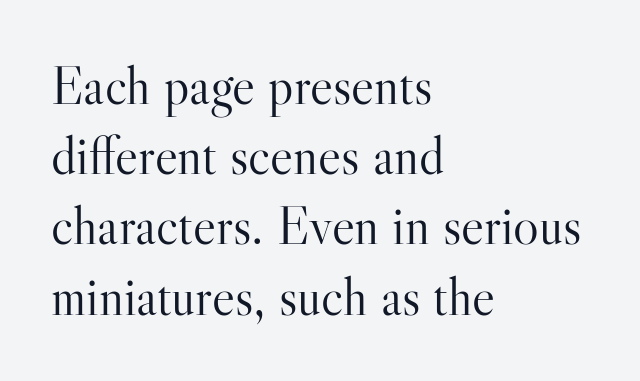
Upright lettering throughout. Character widths vary here, with narrow letters taking less room than wide ones. What stands out about the letter spacing? Nothing — it is the standard amount. Compared with a typical body face, this is equally light or lighter still.
